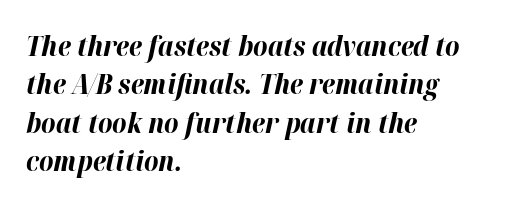
The passage shown leans; its letterforms are oblique. These words are printed bold, with thick strokes throughout. Line beginnings align vertically; line endings do not. This rendering features lettering with no underline. Regular leading. Proportional: the letters do not fall into vertical columns.
